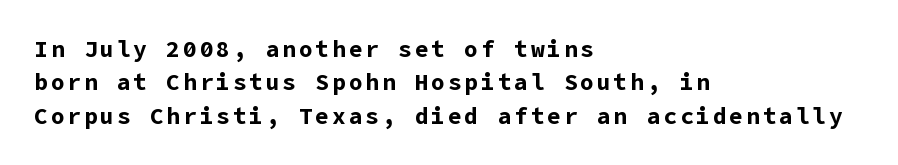
The image shows 23 px bold type, upright; set left-aligned, normal line spacing (1.45x), not underlined.
